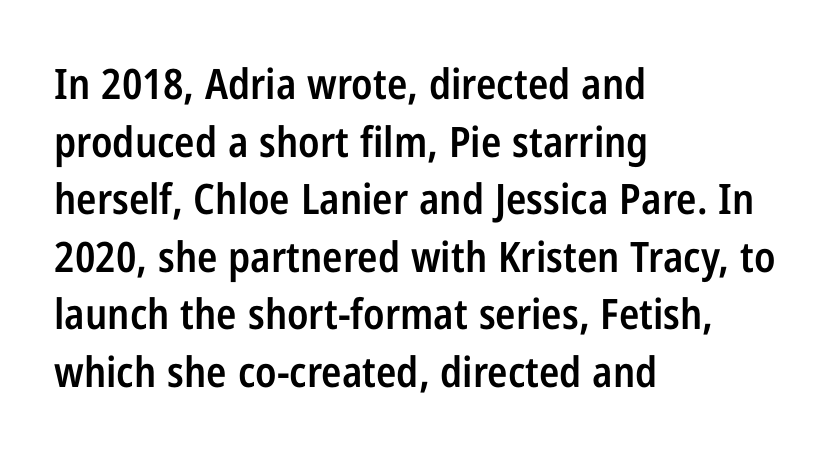
Q: Is the text bold? A: Semi-bold.
Q: Is the text italic (slanted)? A: No, it is upright.
Q: Is the typeface a serif or a sans-serif typeface? A: Sans-serif.
Q: Is the text underlined? A: No.
Q: How is the paragraph aligned? A: Left-aligned.
Q: Is the spacing between letters normal or unusually wide? A: Normal.
Q: Is the spacing between lines tight, normal or loose? A: Normal.
Q: Width (condensed, normal, or wide)? A: Condensed.
Q: Stroke contrast? A: Low.
Q: x-height? A: Medium.
Q: Monospaced? A: No.
